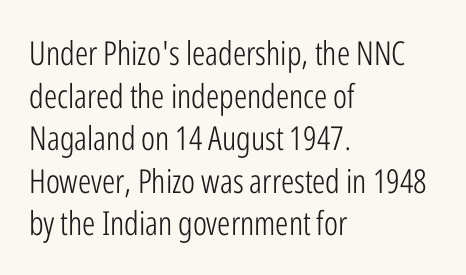
Spacing between characters is what you'd get straight out of the box. Serif or sans? Sans — the stroke terminals are bare. Is there any slant? The stems are plumb. Horizontally, the lines are justified to the leading edge only.
